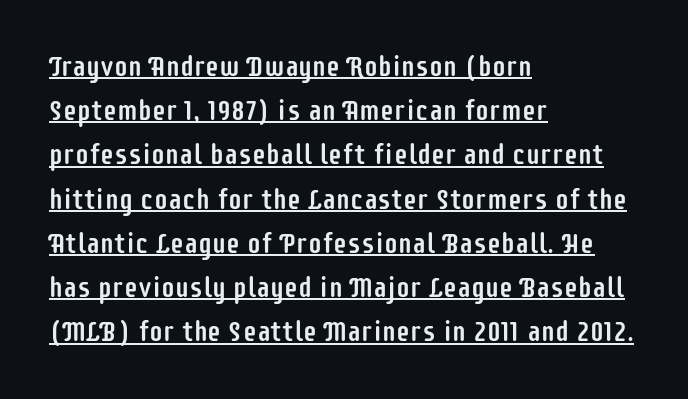
{"serif": "no", "italic": "no", "width": "condensed", "stroke_contrast": "low", "x_height": "large", "monospaced": "no", "underline": "yes", "align": "left", "line_spacing": "normal", "line_spacing_ratio": 1.58, "letter_spacing": "normal", "letter_spacing_em": 0.0, "glyph_px": 28}
